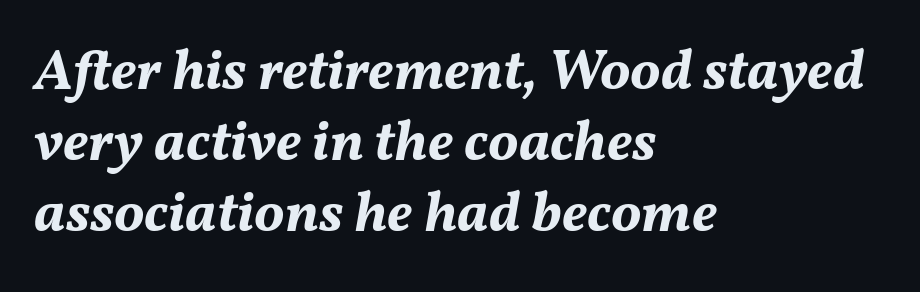
Posture: slanted. The gaps between neighbouring characters are ordinary and unremarkable. The face used here has the dense, thick strokes of a bold. Visually the block forms a straight wall on the left and a jagged coastline on the right. Vertical spacing — default.
